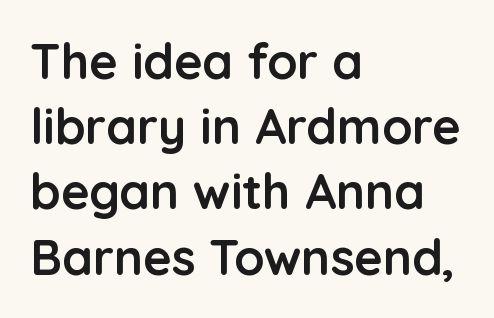
{"serif": "no", "italic": "no", "bold": "yes", "weight": "semibold", "width": "normal", "stroke_contrast": "low", "x_height": "medium", "monospaced": "no", "underline": "no", "align": "left", "line_spacing": "normal", "line_spacing_ratio": 1.33, "letter_spacing": "normal", "letter_spacing_em": 0.0, "glyph_px": 49}
